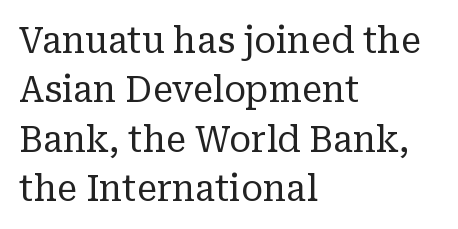
The image shows 36 px regular-weight serif type, upright; set left-aligned, normal line spacing (1.37x), normal letter spacing, not underlined; low stroke contrast and a medium x-height.
